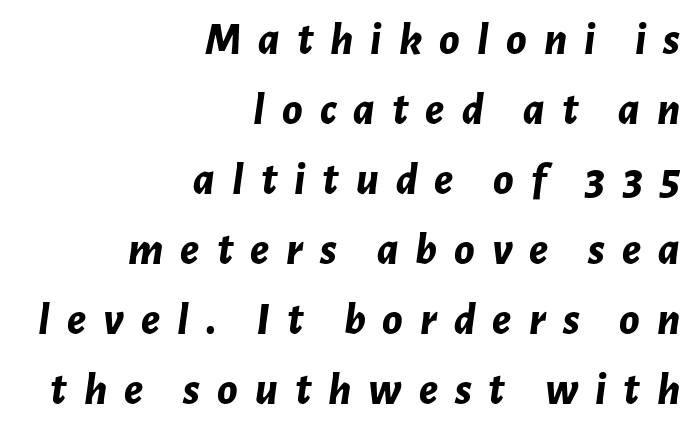
{"italic": "yes", "lean": "right", "slant_degrees": 7, "bold": "yes", "weight": "bold", "width": "normal", "stroke_contrast": "low", "x_height": "medium", "monospaced": "no", "underline": "no", "align": "right", "line_spacing": "normal", "line_spacing_ratio": 1.52, "letter_spacing": "wide", "letter_spacing_em": 0.37, "glyph_px": 46}
